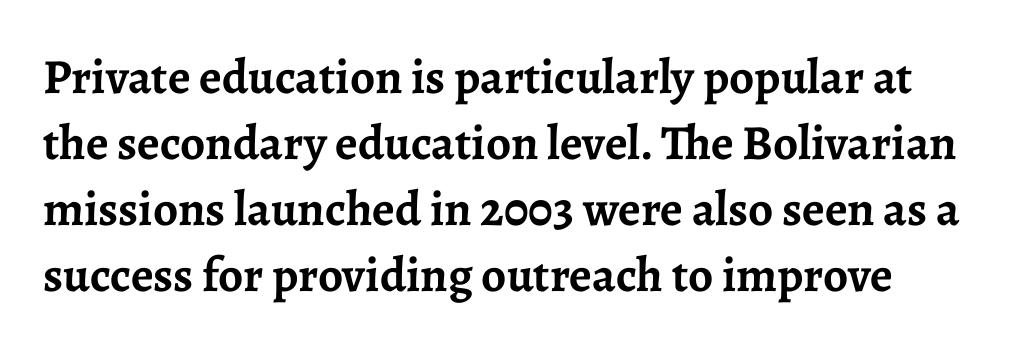
Q: Is the text bold? A: Yes.
Q: Is the text italic (slanted)? A: No, it is upright.
Q: Is the typeface a serif or a sans-serif typeface? A: Serif.
Q: Is the text underlined? A: No.
Q: Is the spacing between letters normal or unusually wide? A: Normal.
Q: Is the spacing between lines tight, normal or loose? A: Normal.
Q: Width (condensed, normal, or wide)? A: Normal.
Q: Stroke contrast? A: Low.
Q: x-height? A: Medium.
Q: Monospaced? A: No.
